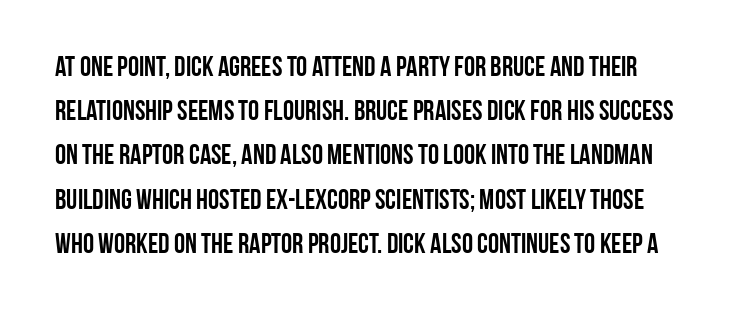
Q: Is the text italic (slanted)? A: No, it is upright.
Q: Is the typeface a serif or a sans-serif typeface? A: Sans-serif.
Q: Is the text underlined? A: No.
Q: Is the spacing between letters normal or unusually wide? A: Normal.
Q: Is the spacing between lines tight, normal or loose? A: Normal.
Q: Width (condensed, normal, or wide)? A: Condensed.
Q: Stroke contrast? A: Low.
Q: x-height? A: Large.
Q: Monospaced? A: No.
